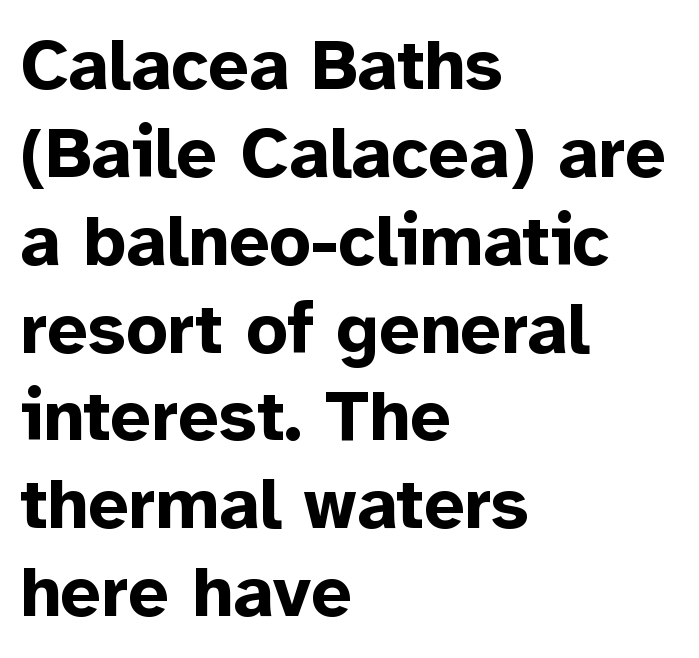
Lines of text with bare space underneath. You can tell from the bare stems that sans-serif type was used. Letter spacing: default. Each letter keeps its own natural width here, so spacing adapts to shape. A student would call this left alignment; a typographer would say flush left, rag right.
